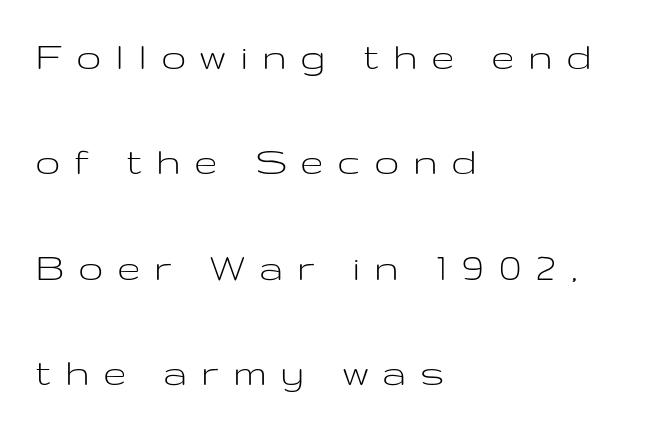
The image shows 43 px light, wide sans-serif type, upright; set left-aligned, loose line spacing (2.45x), unusually wide letter spacing (+0.36 em), not underlined; low stroke contrast and a medium x-height.
